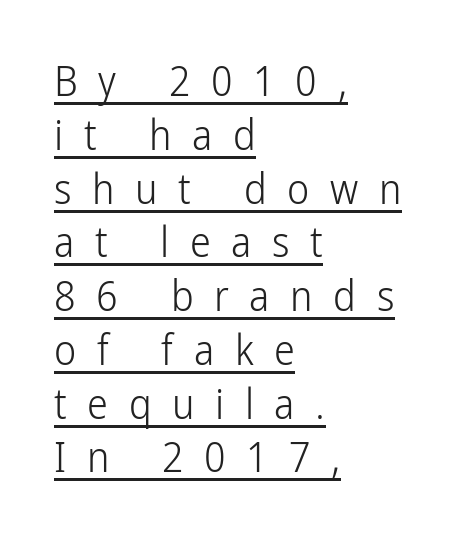
Q: Is the text bold? A: No.
Q: Is the text italic (slanted)? A: No, it is upright.
Q: Is the typeface a serif or a sans-serif typeface? A: Sans-serif.
Q: Is the text underlined? A: Yes.
Q: How is the paragraph aligned? A: Left-aligned.
Q: Is the spacing between letters normal or unusually wide? A: Unusually wide.
Q: Is the spacing between lines tight, normal or loose? A: Normal.
Q: Width (condensed, normal, or wide)? A: Condensed.
Q: Stroke contrast? A: Low.
Q: x-height? A: Medium.
Q: Monospaced? A: No.
